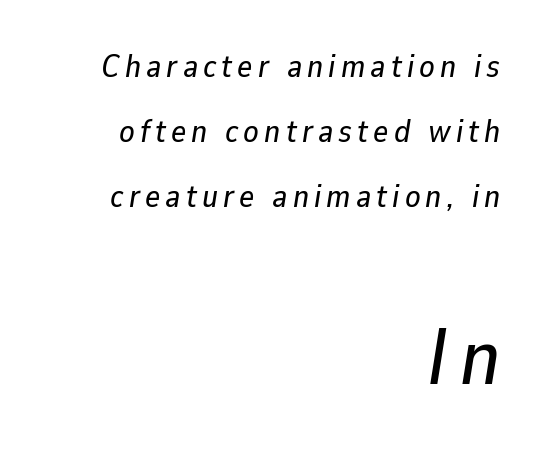
{"italic": "yes", "lean": "right", "slant_degrees": 9, "width": "normal", "stroke_contrast": "low", "x_height": "medium", "monospaced": "no", "underline": "no", "align": "right", "line_spacing": "loose", "line_spacing_ratio": 2.03, "larger_block": "second", "size_ratio": 2.5, "glyph_px": 80}
